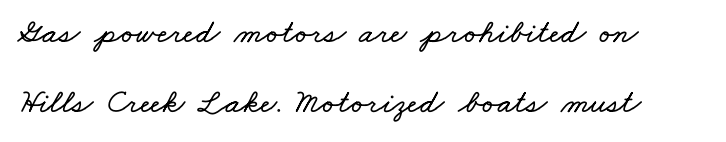
The rendering uses natural spacing where letterforms have individual widths. Short and long lines alike share a common starting point at left. Tracking value appears to be zero — textbook default spacing. Descenders are the only things crossing below the line.
